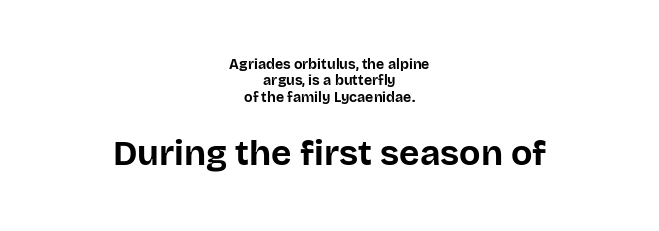
{"serif": "no", "italic": "no", "bold": "yes", "weight": "bold", "width": "normal", "stroke_contrast": "low", "x_height": "large", "monospaced": "no", "underline": "no", "align": "center", "line_spacing_ratio": 1.17, "letter_spacing": "normal", "letter_spacing_em": 0.0, "larger_block": "second", "size_ratio": 2.5, "glyph_px": 35}
